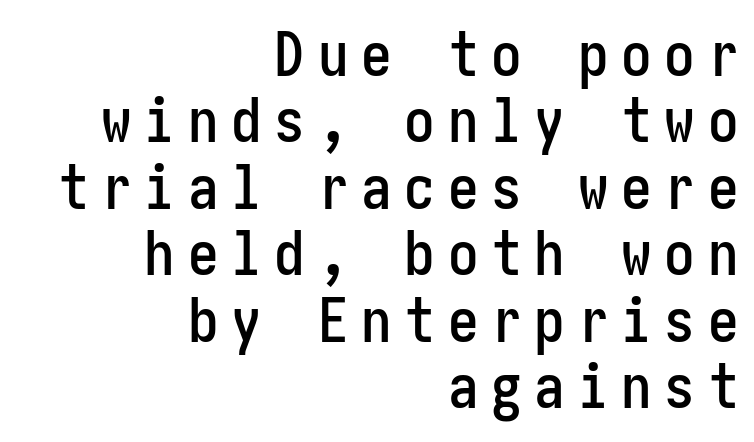
The image shows 61 px condensed sans-serif type, upright; set right-aligned, tight line spacing (1.09x), unusually wide letter spacing (+0.21 em), not underlined; low stroke contrast and a medium x-height.
